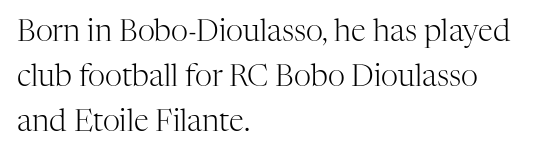
Q: Is the text bold? A: No.
Q: Is the text italic (slanted)? A: No, it is upright.
Q: Is the typeface a serif or a sans-serif typeface? A: Serif.
Q: Is the text underlined? A: No.
Q: How is the paragraph aligned? A: Left-aligned.
Q: Is the spacing between letters normal or unusually wide? A: Normal.
Q: Is the spacing between lines tight, normal or loose? A: Normal.
Q: Width (condensed, normal, or wide)? A: Normal.
Q: Stroke contrast? A: High.
Q: x-height? A: Medium.
Q: Monospaced? A: No.
